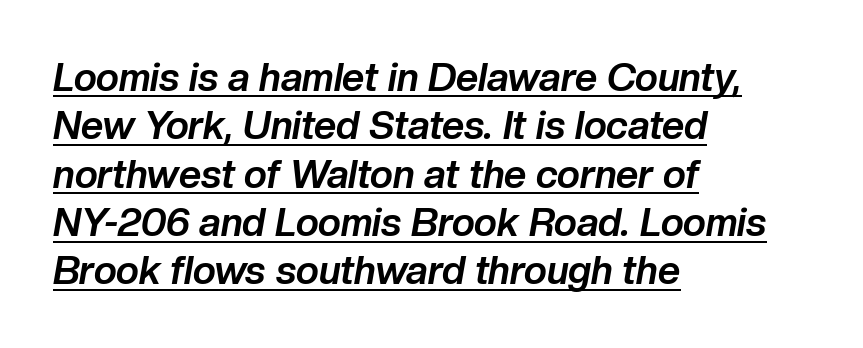
Q: Is the text bold? A: Yes.
Q: Is the text italic (slanted)? A: Yes, it leans right by about 10 degrees.
Q: Is the text underlined? A: Yes.
Q: How is the paragraph aligned? A: Left-aligned.
Q: Is the spacing between letters normal or unusually wide? A: Normal.
Q: Width (condensed, normal, or wide)? A: Normal.
Q: Stroke contrast? A: Low.
Q: x-height? A: Medium.
Q: Monospaced? A: No.
